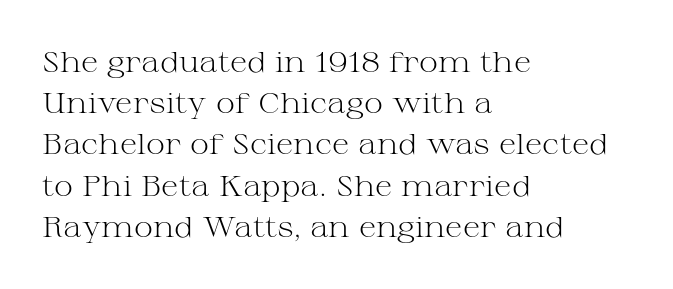
{"serif": "yes", "italic": "no", "bold": "no", "weight": "light", "width": "wide", "stroke_contrast": "medium", "x_height": "medium", "monospaced": "no", "underline": "no", "align": "left", "line_spacing": "normal", "line_spacing_ratio": 1.42, "letter_spacing": "normal", "letter_spacing_em": 0.0, "glyph_px": 29}
